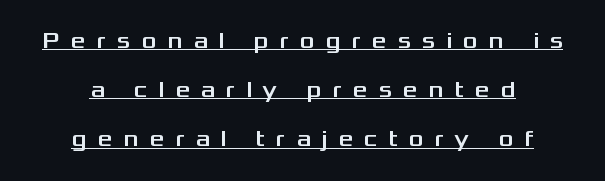
{"italic": "no", "underline": "yes", "align": "center", "line_spacing": "loose", "line_spacing_ratio": 2.14, "letter_spacing": "wide", "letter_spacing_em": 0.47, "glyph_px": 23}
